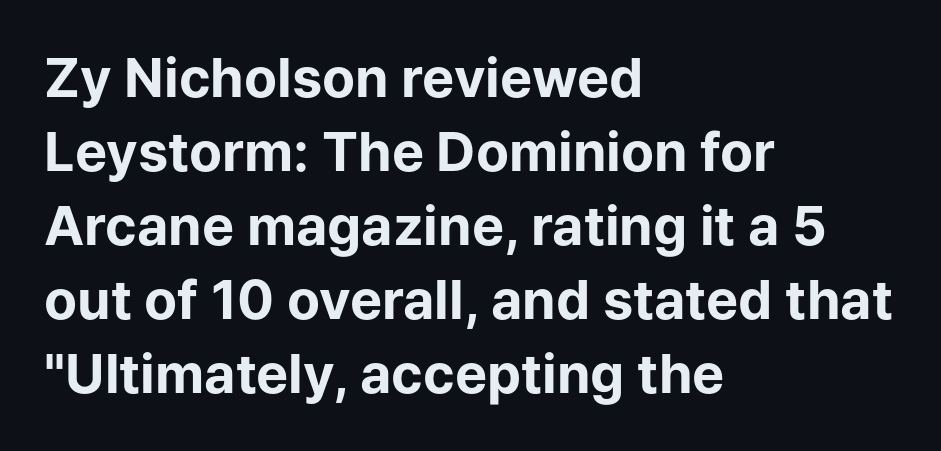
Q: Is the text bold? A: Yes.
Q: Is the text italic (slanted)? A: No, it is upright.
Q: Is the typeface a serif or a sans-serif typeface? A: Sans-serif.
Q: Is the text underlined? A: No.
Q: How is the paragraph aligned? A: Left-aligned.
Q: Is the spacing between letters normal or unusually wide? A: Normal.
Q: Is the spacing between lines tight, normal or loose? A: Normal.
Q: Width (condensed, normal, or wide)? A: Normal.
Q: Stroke contrast? A: Low.
Q: x-height? A: Medium.
Q: Monospaced? A: No.
